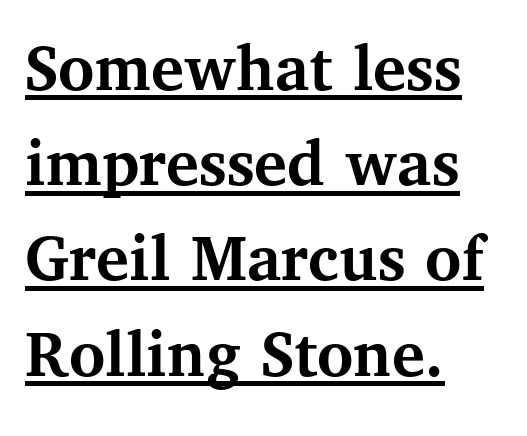
{"serif": "yes", "italic": "no", "bold": "yes", "weight": "semibold", "width": "normal", "stroke_contrast": "medium", "x_height": "medium", "monospaced": "no", "underline": "yes", "align": "left", "line_spacing": "normal", "line_spacing_ratio": 1.38, "letter_spacing": "normal", "letter_spacing_em": 0.0, "glyph_px": 69}
